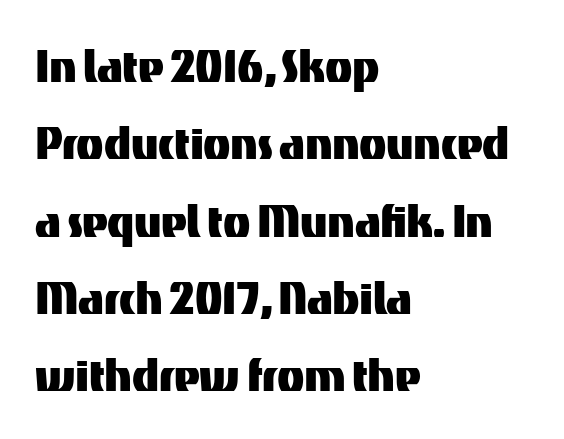
Q: Is the text italic (slanted)? A: No, it is upright.
Q: Is the typeface a serif or a sans-serif typeface? A: Sans-serif.
Q: Is the text underlined? A: No.
Q: How is the paragraph aligned? A: Left-aligned.
Q: Is the spacing between letters normal or unusually wide? A: Normal.
Q: Is the spacing between lines tight, normal or loose? A: Normal.
Q: Width (condensed, normal, or wide)? A: Normal.
Q: Stroke contrast? A: Medium.
Q: x-height? A: Medium.
Q: Monospaced? A: No.
